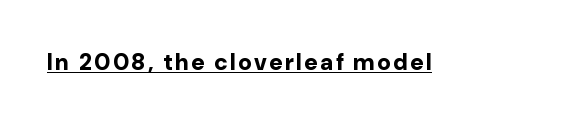
{"italic": "no", "bold": "yes", "underline": "yes", "glyph_px": 23}
